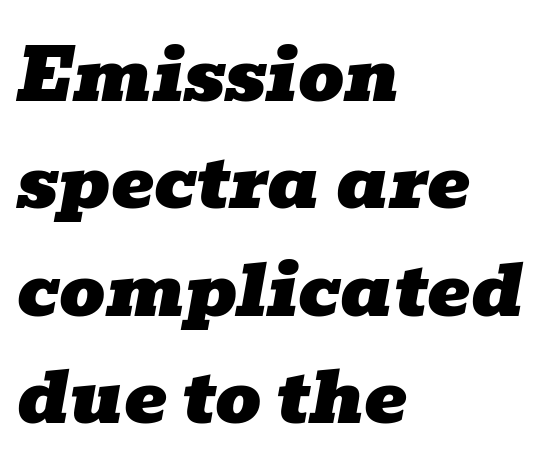
The type family on display is of the serif kind. The designer left line spacing at the default. Character widths vary here, with narrow letters taking less room than wide ones. The glyphs look as if they've been sheared to an angle. The gaps between neighbouring characters are ordinary and unremarkable.
